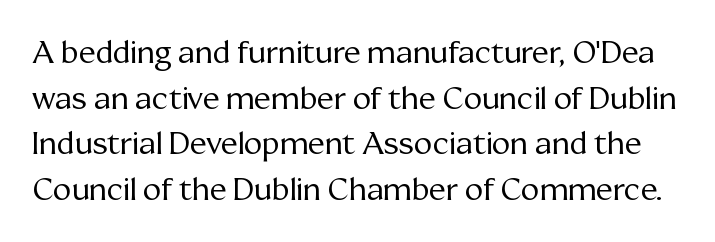
{"serif": "yes", "italic": "no", "bold": "no", "weight": "regular", "width": "normal", "stroke_contrast": "medium", "x_height": "medium", "monospaced": "no", "underline": "no", "line_spacing": "normal", "line_spacing_ratio": 1.47, "letter_spacing": "normal", "letter_spacing_em": 0.0, "glyph_px": 31}
